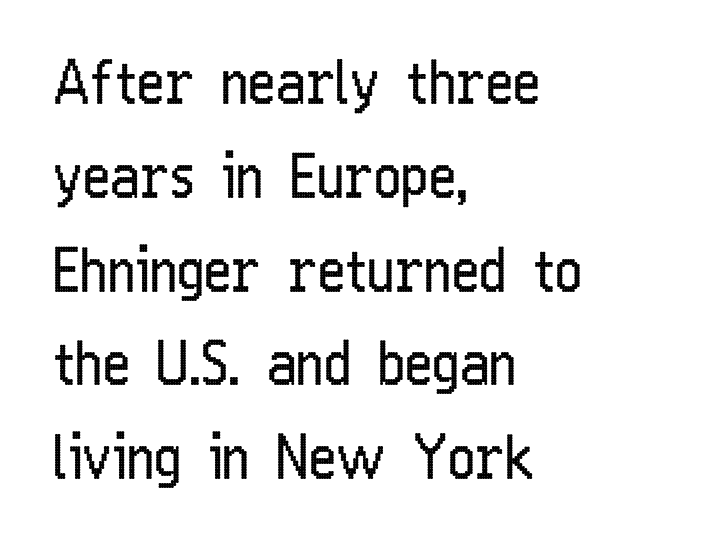
The image shows 59 px regular-weight, condensed sans-serif type, upright; set left-aligned, normal line spacing (1.59x), normal letter spacing, not underlined; low stroke contrast and a medium x-height.
